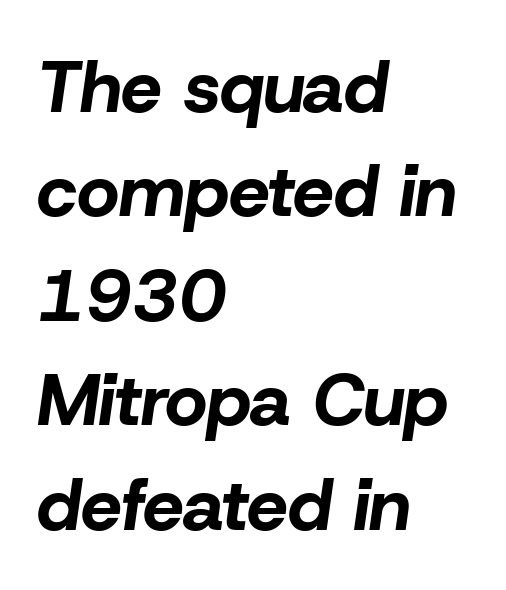
Is the block centered? No — it sits flush against the left margin. The passage shown is typed in a proportional face where columns would drift. The font's italic variant was chosen for this text. The type is set solid horizontally, with unmodified tracking. The foot of each line stays bare and open. The glyphs have the mass of a bold cut.
